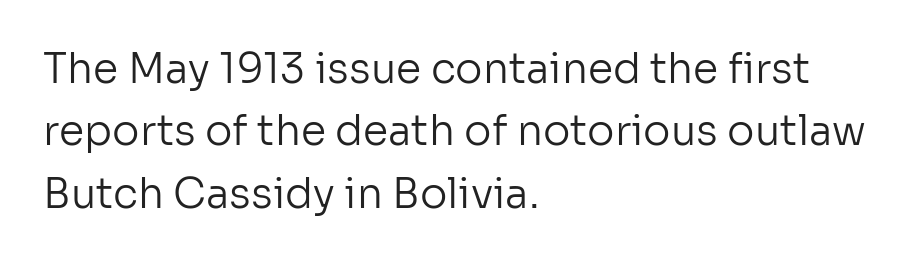
{"serif": "no", "italic": "no", "bold": "no", "weight": "regular", "width": "normal", "stroke_contrast": "low", "x_height": "medium", "monospaced": "no", "underline": "no", "align": "left", "line_spacing": "normal", "line_spacing_ratio": 1.52, "letter_spacing": "normal", "letter_spacing_em": 0.0, "glyph_px": 41}
